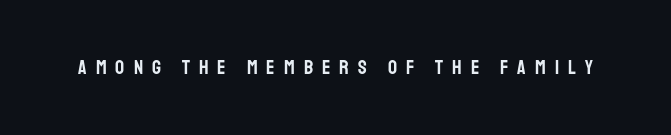
{"italic": "no", "underline": "no", "letter_spacing": "wide", "letter_spacing_em": 0.45, "glyph_px": 20}
